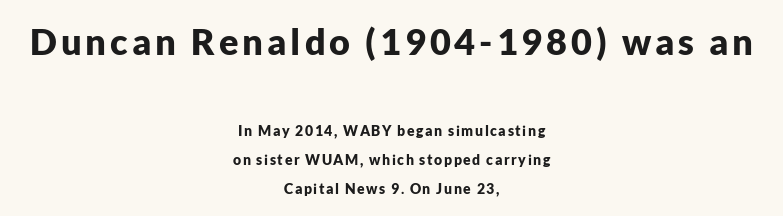
Q: Is the text bold? A: Yes.
Q: Is the text italic (slanted)? A: No, it is upright.
Q: Is the typeface a serif or a sans-serif typeface? A: Sans-serif.
Q: Is the text underlined? A: No.
Q: How is the paragraph aligned? A: Centered.
Q: Is the spacing between lines tight, normal or loose? A: Loose.
Q: Which block of text is set in a larger size, the first (top) or the second (bottom)? A: The first (top) one.
Q: Width (condensed, normal, or wide)? A: Normal.
Q: Stroke contrast? A: Low.
Q: x-height? A: Medium.
Q: Monospaced? A: No.
